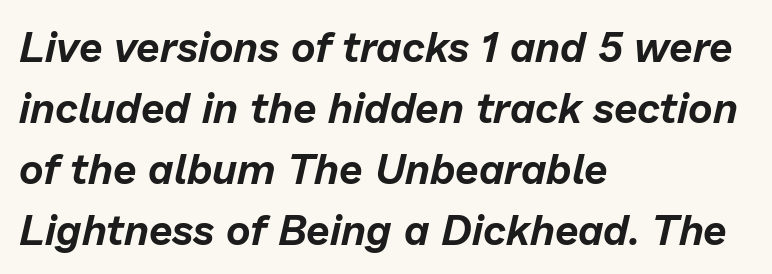
A student would call this left alignment; a typographer would say flush left, rag right. Emphasis-style slanted type is in use. Between one letter and the next there's only the usual sliver of space. The rows are spaced the way most documents space them. Lines of text with bare space underneath.
